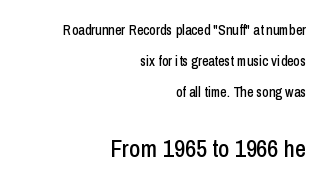
Descenders are the only things crossing below the line. The lines are quadded right. Characters follow at the spacing the type designer built in. This sample trades compactness for vertical openness between lines. Caption: upper text group reduced, lower text group enlarged.
